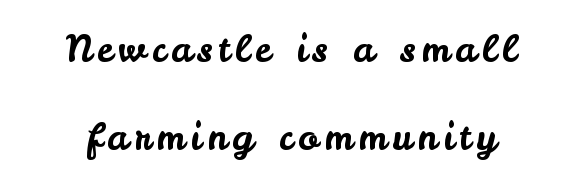
{"serif": "no", "width": "normal", "stroke_contrast": "low", "x_height": "small", "monospaced": "no", "underline": "no", "align": "center", "line_spacing": "loose", "line_spacing_ratio": 2.37, "glyph_px": 37}
